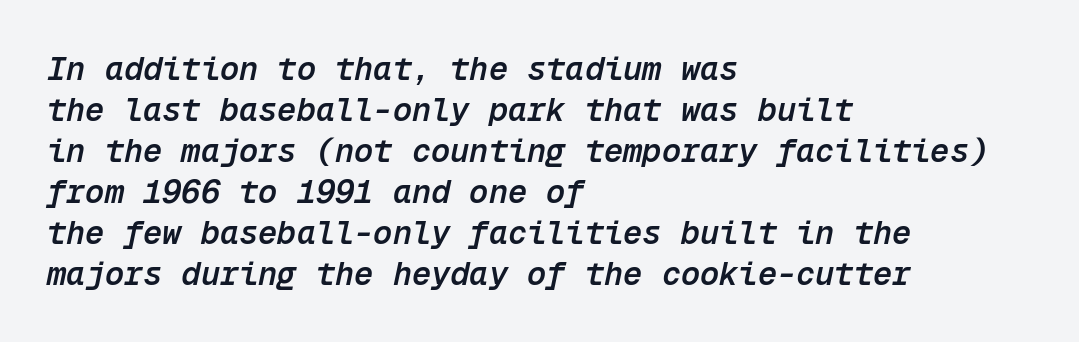
Q: Is the text bold? A: Semi-bold.
Q: Is the text italic (slanted)? A: Yes, it leans right by about 12 degrees.
Q: Is the text underlined? A: No.
Q: How is the paragraph aligned? A: Left-aligned.
Q: Is the spacing between letters normal or unusually wide? A: Normal.
Q: Is the spacing between lines tight, normal or loose? A: Normal.
Q: Width (condensed, normal, or wide)? A: Normal.
Q: Stroke contrast? A: Low.
Q: x-height? A: Medium.
Q: Monospaced? A: Yes.
